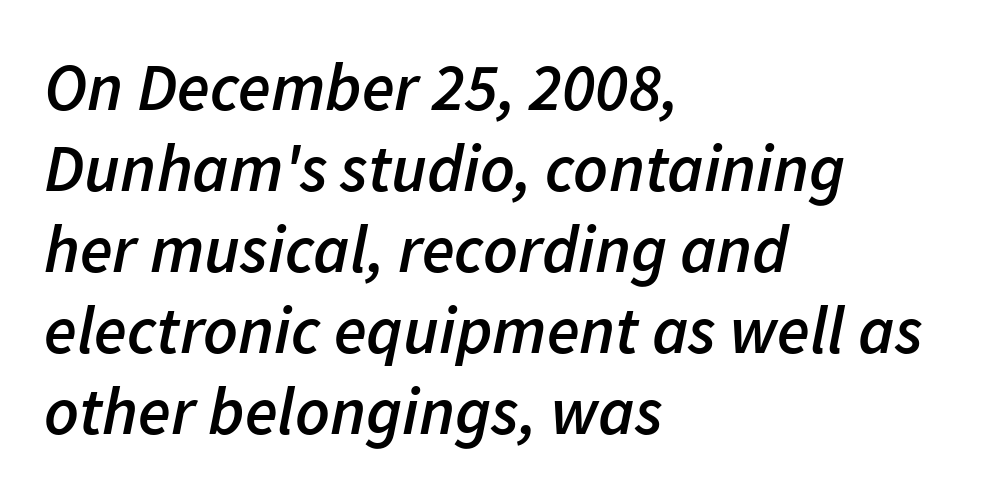
Q: Is the text bold? A: Semi-bold.
Q: Is the text italic (slanted)? A: Yes, it leans right by about 11 degrees.
Q: Is the text underlined? A: No.
Q: How is the paragraph aligned? A: Left-aligned.
Q: Is the spacing between letters normal or unusually wide? A: Normal.
Q: Width (condensed, normal, or wide)? A: Normal.
Q: Stroke contrast? A: Low.
Q: x-height? A: Medium.
Q: Monospaced? A: No.
